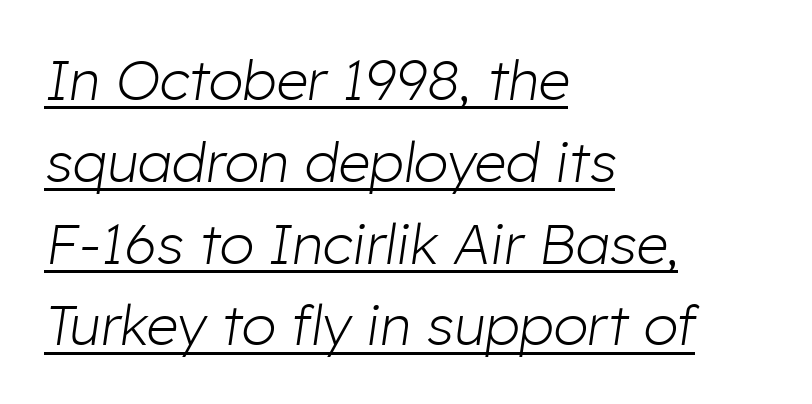
Do the characters align in a grid? No, the font is proportional. Letters have the restrained weight of plain body copy at most. These lines keep a tight, regular rhythm from letter to letter. Characters are canted at an angle relative to the baseline's perpendicular. The rendered words wear a rule along their underside.
